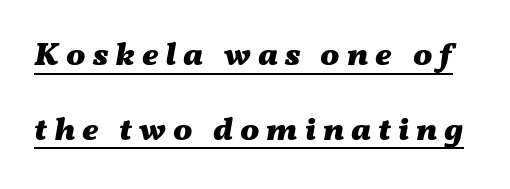
These lines carry a lot of weight — the face is fully bold. Looks like someone drew a line under every word here. Baseline-to-baseline distance is far greater than the letter height. Varying glyph widths throughout — classic text-font behaviour. Style check: oblique.
